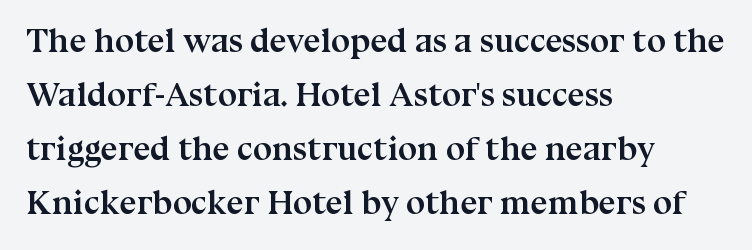
The image shows 34 px semibold serif type, upright; set left-aligned, normal line spacing (1.59x), normal letter spacing, not underlined; medium stroke contrast and a medium x-height.
